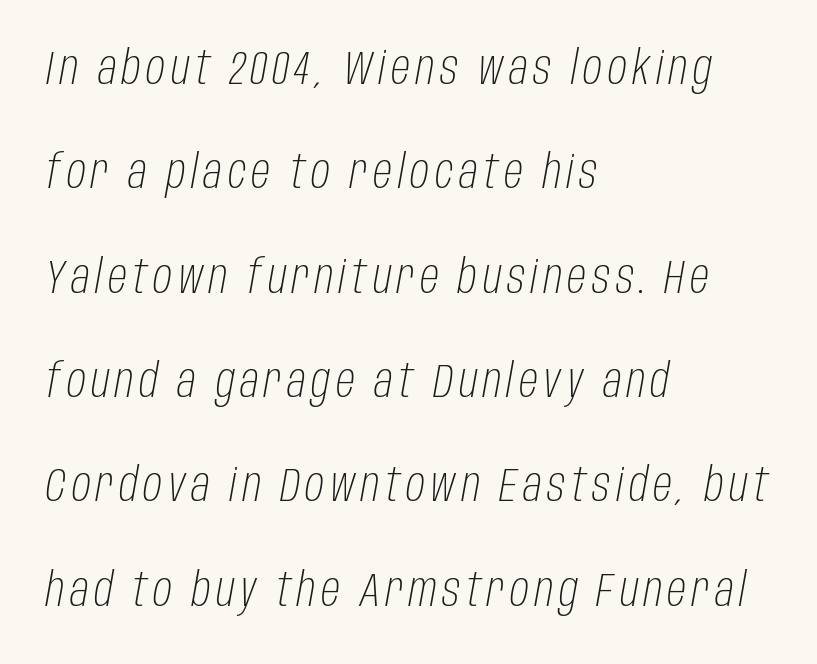
Q: Is the text bold? A: No.
Q: Is the text italic (slanted)? A: Yes, it leans right by about 10 degrees.
Q: Is the text underlined? A: No.
Q: How is the paragraph aligned? A: Left-aligned.
Q: Is the spacing between lines tight, normal or loose? A: Loose.
Q: Width (condensed, normal, or wide)? A: Condensed.
Q: Stroke contrast? A: Low.
Q: x-height? A: Large.
Q: Monospaced? A: No.
